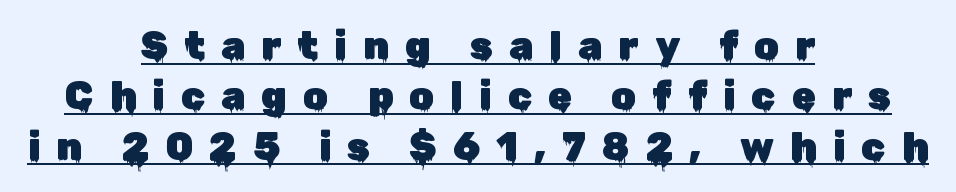
{"serif": "no", "italic": "no", "width": "normal", "stroke_contrast": "low", "x_height": "medium", "monospaced": "no", "underline": "yes", "align": "center", "line_spacing": "normal", "line_spacing_ratio": 1.29, "letter_spacing": "wide", "letter_spacing_em": 0.41, "glyph_px": 39}
